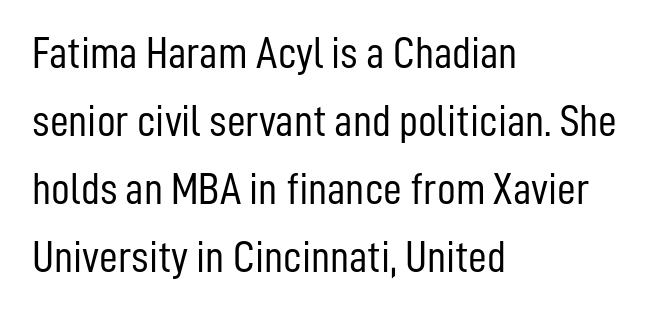
The image shows 46 px light, condensed sans-serif type, upright; set left-aligned, normal line spacing (1.48x), normal letter spacing, not underlined; low stroke contrast and a medium x-height.
